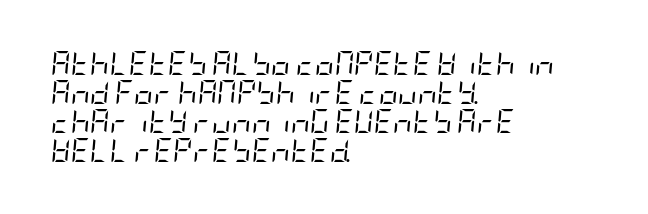
Caption: multi-line text, flush left, ragged right. Spacing between characters is what you'd get straight out of the box. Would a proofreader flag this as italicized? Yes. No letter is thick-stroked: the sample isn't bold. A bare baseline throughout the passage.
